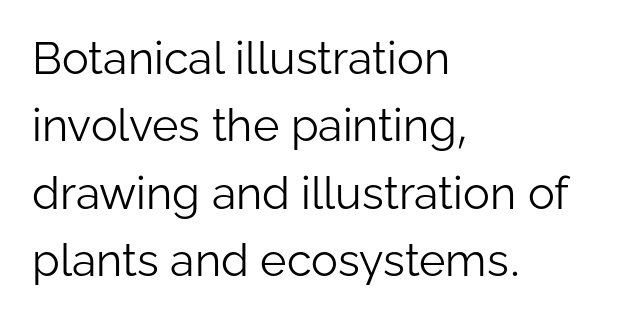
{"serif": "no", "italic": "no", "bold": "no", "weight": "light", "width": "normal", "stroke_contrast": "low", "x_height": "medium", "monospaced": "no", "underline": "no", "align": "left", "line_spacing": "normal", "line_spacing_ratio": 1.5, "letter_spacing": "normal", "letter_spacing_em": 0.0, "glyph_px": 45}
